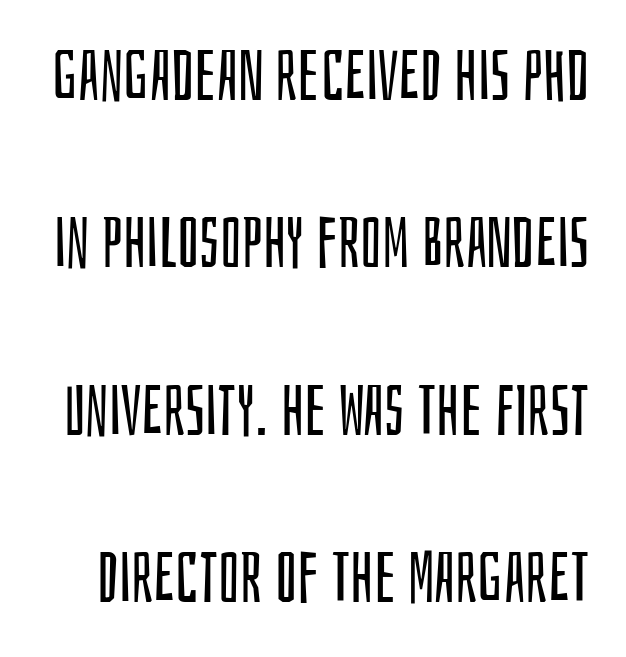
Think standard paragraph weight, or any step lighter than that. Nothing unusual about the tracking: characters are spaced as the font intends. Looks like regular typesetting: each glyph gets only the width it needs. The designer went with a sans here, leaving each stem footless. Whoever set this chose breathing room over compactness in the vertical rhythm. Check under the words: just untouched page.
